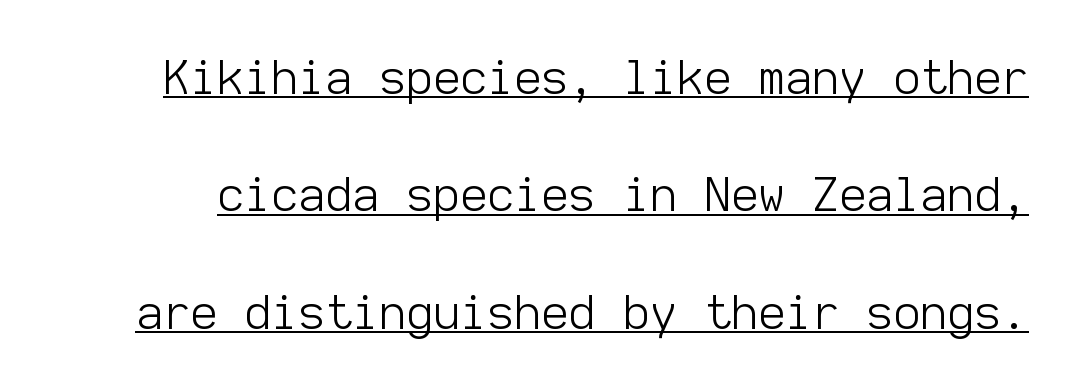
Q: Is the text bold? A: No.
Q: Is the text italic (slanted)? A: No, it is upright.
Q: Is the typeface a serif or a sans-serif typeface? A: Sans-serif.
Q: Is the text underlined? A: Yes.
Q: Is the spacing between letters normal or unusually wide? A: Normal.
Q: Is the spacing between lines tight, normal or loose? A: Loose.
Q: Width (condensed, normal, or wide)? A: Normal.
Q: Stroke contrast? A: Low.
Q: x-height? A: Medium.
Q: Monospaced? A: Yes.
